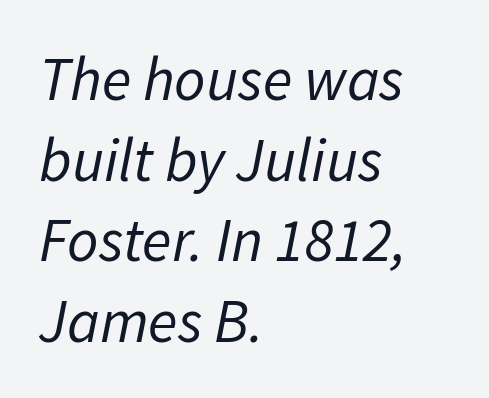
The letters advance in unequal steps, a hallmark of proportional type. The face used here has a pronounced slope to its letters. No extra tracking has been applied to these lines. Is there much room between lines? A standard amount, neither cramped nor airy. Unmarked baselines from the first word to the last.
